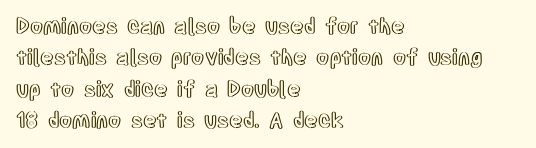
{"italic": "no", "underline": "no", "align": "left", "line_spacing": "normal", "line_spacing_ratio": 1.49, "letter_spacing": "normal", "letter_spacing_em": 0.0, "glyph_px": 21}
